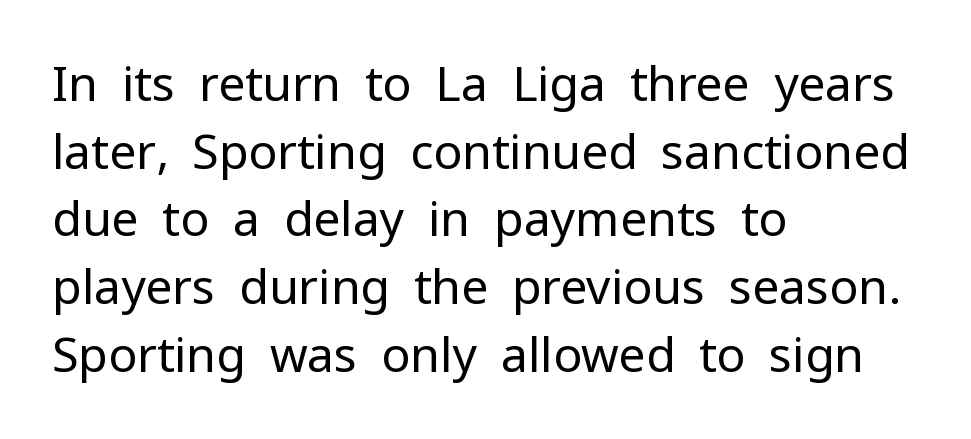
{"serif": "no", "italic": "no", "bold": "no", "weight": "regular", "width": "normal", "stroke_contrast": "low", "x_height": "medium", "monospaced": "no", "underline": "no", "align": "left", "line_spacing": "normal", "line_spacing_ratio": 1.41, "letter_spacing": "normal", "letter_spacing_em": 0.0, "glyph_px": 48}
